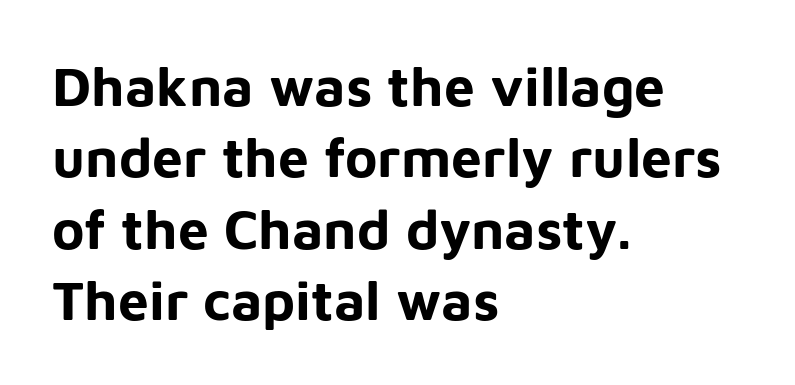
A bare baseline throughout the passage. A typesetter would mark this as roman, not italic. Caption: standard tracking, unaltered. Spacing verdict: proportional, widths tailored to each character.
